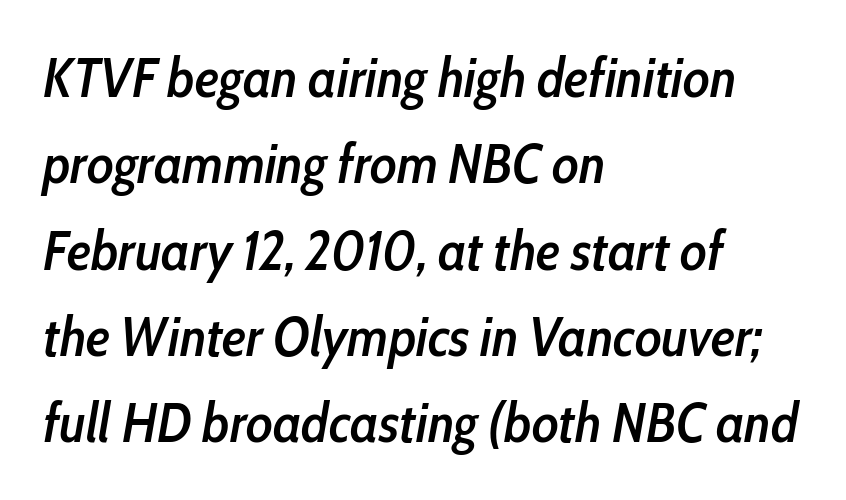
Here the designer chose a conventional face with non-uniform glyph widths. The ragged edge is on the right, which tells us the setting is flush left. The face used here is a semibold: visibly heavier than regular, lighter than bold. A typesetter would mark this as italic. Tracking value appears to be zero — textbook default spacing.
